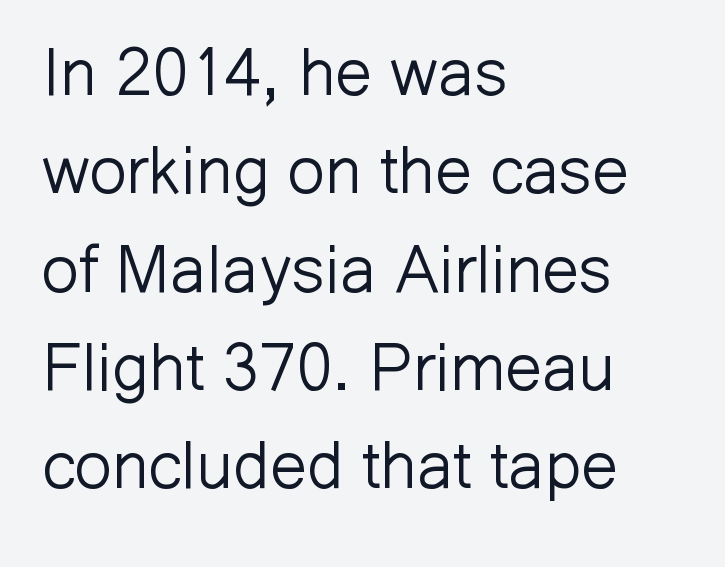
Q: Is the text bold? A: No.
Q: Is the text italic (slanted)? A: No, it is upright.
Q: Is the typeface a serif or a sans-serif typeface? A: Sans-serif.
Q: Is the text underlined? A: No.
Q: How is the paragraph aligned? A: Left-aligned.
Q: Is the spacing between letters normal or unusually wide? A: Normal.
Q: Is the spacing between lines tight, normal or loose? A: Normal.
Q: Width (condensed, normal, or wide)? A: Normal.
Q: Stroke contrast? A: Low.
Q: x-height? A: Medium.
Q: Monospaced? A: No.
